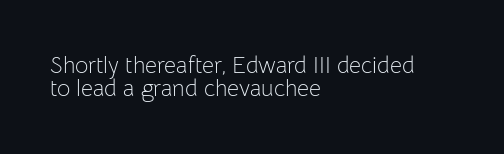
{"italic": "no", "bold": "no", "underline": "no", "align": "left", "line_spacing": "tight", "line_spacing_ratio": 1.01, "letter_spacing": "normal", "letter_spacing_em": 0.0, "glyph_px": 23}
